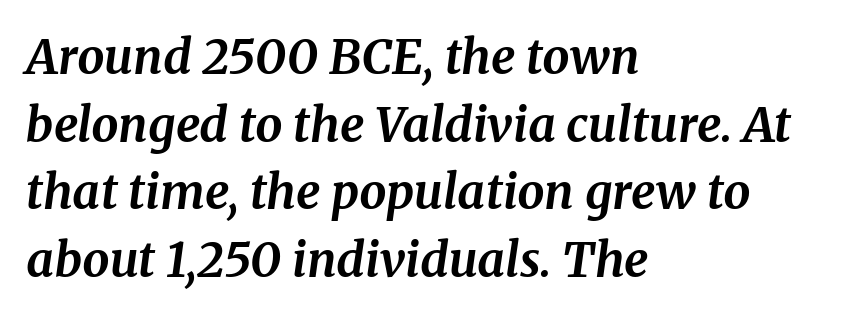
The image shows 48 px bold serif type, italic (leaning right); set left-aligned, normal line spacing (1.41x), normal letter spacing, not underlined; medium stroke contrast and a medium x-height.
